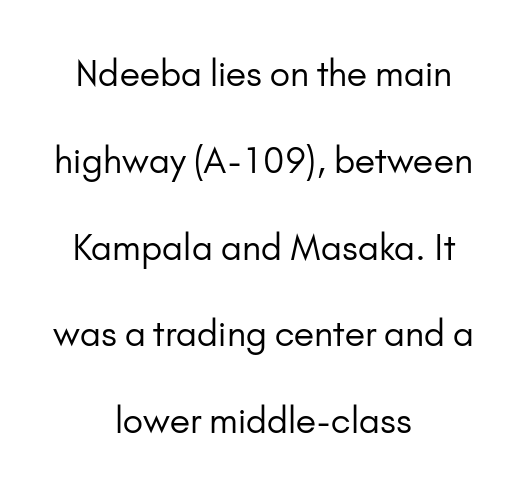
The image shows 35 px regular-weight sans-serif type, upright; set centered, loose line spacing (2.48x), normal letter spacing, not underlined; low stroke contrast and a small x-height.
